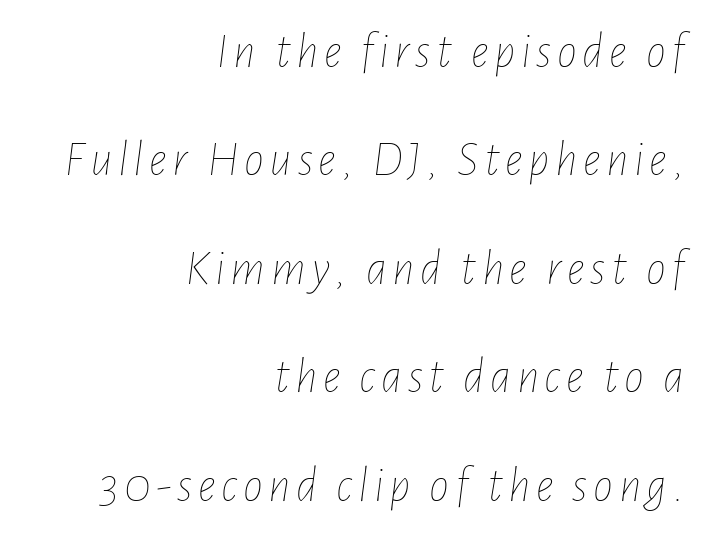
Q: Is the text bold? A: No.
Q: Is the text italic (slanted)? A: Yes, it leans right by about 7 degrees.
Q: Is the text underlined? A: No.
Q: How is the paragraph aligned? A: Right-aligned.
Q: Is the spacing between lines tight, normal or loose? A: Loose.
Q: Width (condensed, normal, or wide)? A: Condensed.
Q: Stroke contrast? A: Low.
Q: x-height? A: Medium.
Q: Monospaced? A: No.
